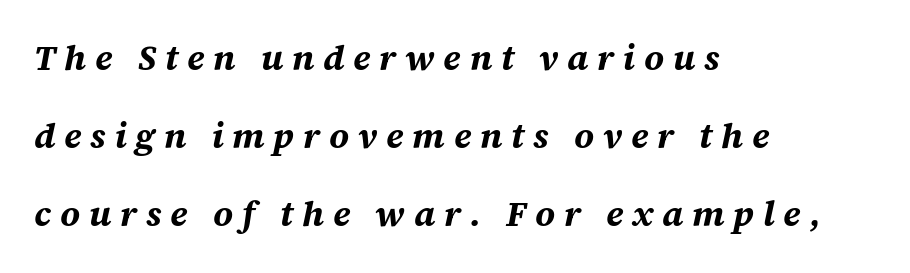
{"italic": "yes", "lean": "right", "slant_degrees": 12, "bold": "yes", "weight": "bold", "width": "normal", "stroke_contrast": "medium", "x_height": "large", "monospaced": "no", "underline": "no", "align": "left", "line_spacing": "loose", "line_spacing_ratio": 2.23, "letter_spacing": "wide", "letter_spacing_em": 0.25, "glyph_px": 35}
